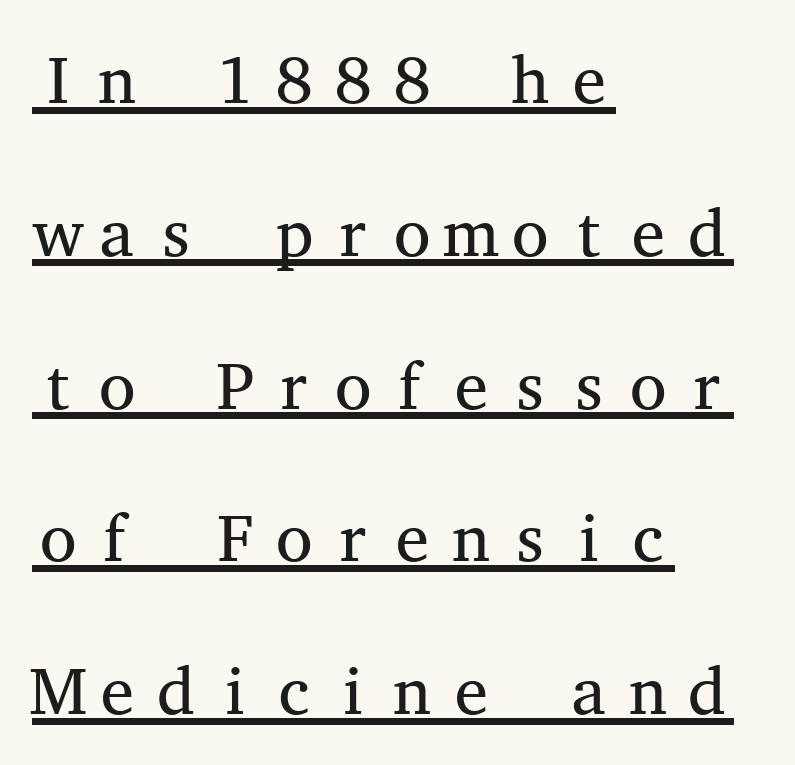
{"serif": "yes", "italic": "no", "bold": "no", "weight": "regular", "width": "wide", "stroke_contrast": "medium", "x_height": "medium", "monospaced": "yes", "underline": "yes", "align": "left", "line_spacing": "loose", "line_spacing_ratio": 2.28, "glyph_px": 67}
